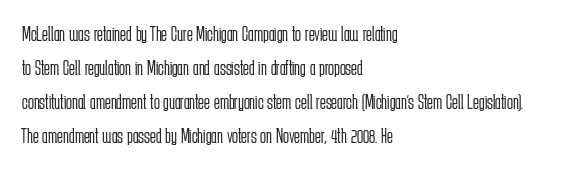
These lines stack with their left ends in a neat column. Any mark beneath the type? The region is blank. Short note: letters normally spaced. The type sits square on the baseline with zero lean.
